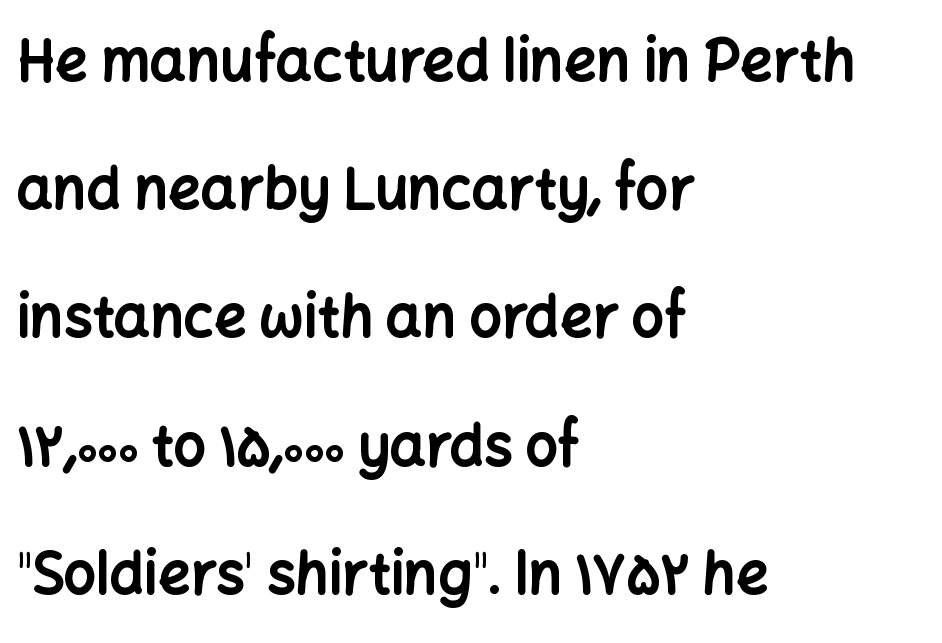
The image shows 57 px bold sans-serif type, upright; set left-aligned, loose line spacing (2.25x), normal letter spacing, not underlined; low stroke contrast and a medium x-height.
